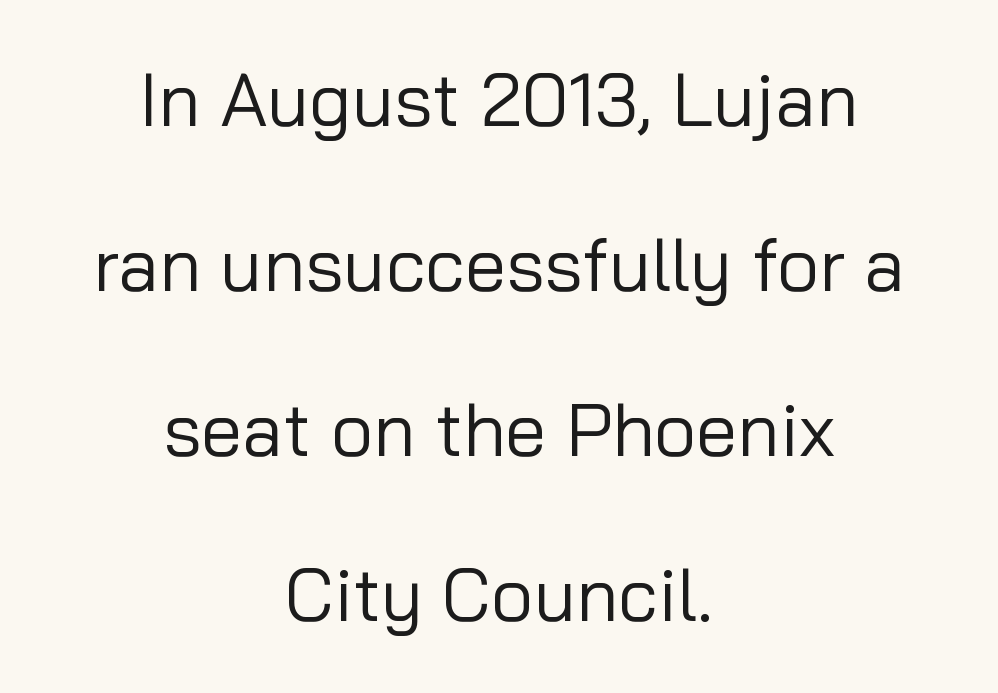
Q: Is the text bold? A: No.
Q: Is the text italic (slanted)? A: No, it is upright.
Q: Is the typeface a serif or a sans-serif typeface? A: Sans-serif.
Q: Is the text underlined? A: No.
Q: How is the paragraph aligned? A: Centered.
Q: Is the spacing between letters normal or unusually wide? A: Normal.
Q: Is the spacing between lines tight, normal or loose? A: Loose.
Q: Width (condensed, normal, or wide)? A: Normal.
Q: Stroke contrast? A: Low.
Q: x-height? A: Medium.
Q: Monospaced? A: No.
